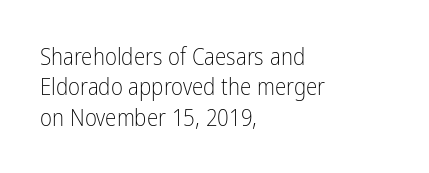
The space directly below the letters is spotless. Caption: standard tracking, unaltered. Vertically, the passage feels balanced, rows spaced as you'd expect. Does the lettering tilt? It doesn't — this is upright.
